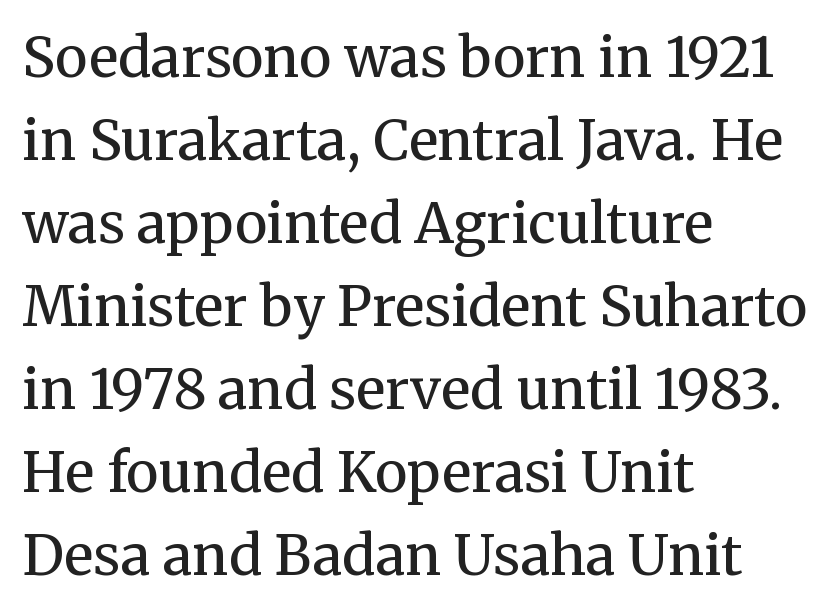
The image shows 55 px regular-weight serif type, upright; set left-aligned, normal line spacing (1.51x), normal letter spacing, not underlined; medium stroke contrast and a medium x-height.
